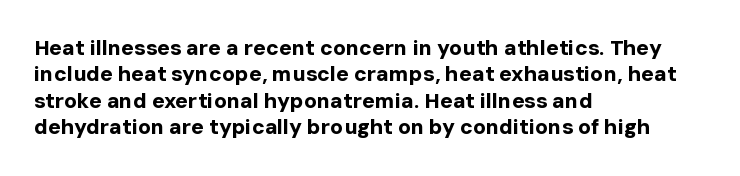
The image shows 21 px bold type, upright; set left-aligned, normal line spacing (1.26x), normal letter spacing, not underlined.
